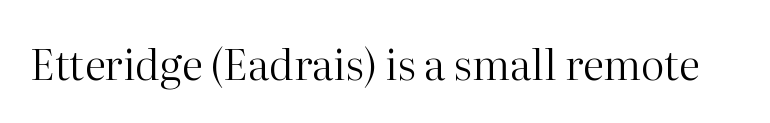
Q: Is the text bold? A: No.
Q: Is the text italic (slanted)? A: No, it is upright.
Q: Is the typeface a serif or a sans-serif typeface? A: Serif.
Q: Is the text underlined? A: No.
Q: Is the spacing between letters normal or unusually wide? A: Normal.
Q: Width (condensed, normal, or wide)? A: Normal.
Q: Stroke contrast? A: High.
Q: x-height? A: Medium.
Q: Monospaced? A: No.
